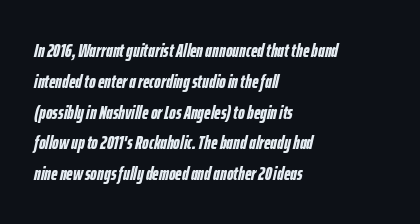
Q: Is the text bold? A: Yes.
Q: Is the text italic (slanted)? A: Yes, it leans right by about 12 degrees.
Q: Is the text underlined? A: No.
Q: How is the paragraph aligned? A: Left-aligned.
Q: Is the spacing between letters normal or unusually wide? A: Normal.
Q: Is the spacing between lines tight, normal or loose? A: Normal.
